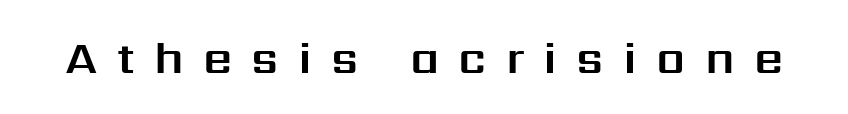
Letters rest on an invisible, unmarked baseline. When letters stand straight like this, we call the style roman or upright. Each letter keeps its own natural width here, so spacing adapts to shape. In terms of letterspacing, this is a distinctly airy, spread setting. Serifs: no, the terminals of the letterforms are clean.
